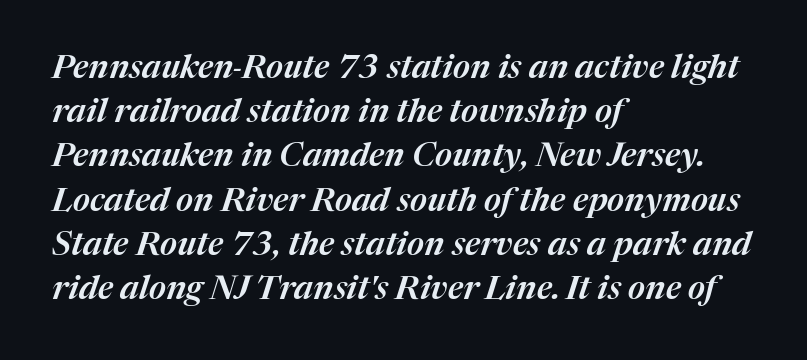
Notice how descenders clear the ascenders below comfortably — that's standard leading. The passage is arranged the way most books set body copy — flush left. No extra tracking has been applied to these lines. The gap between lines stays unmarked. These lines were composed using italics. Think of a printed novel: that variable character pitch is what you see here.
